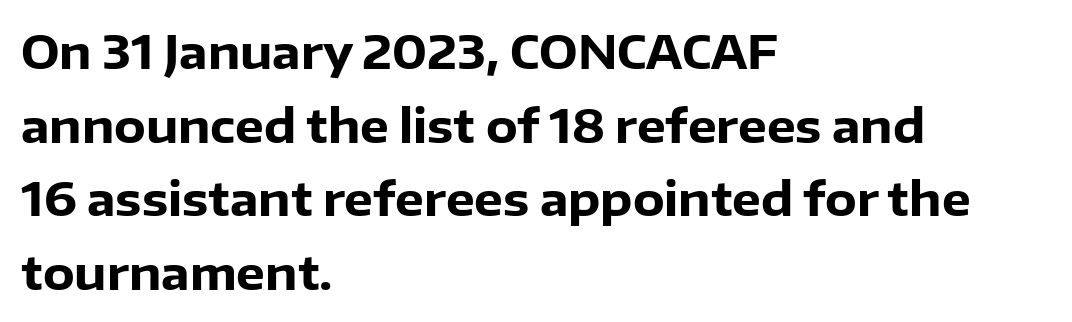
Do the characters align in a grid? No, the font is proportional. In terms of leading, this rendering sits right in the middle. Glance below the letters and you will spot only blank space. Plenty of ink on the page — the face is bold.
